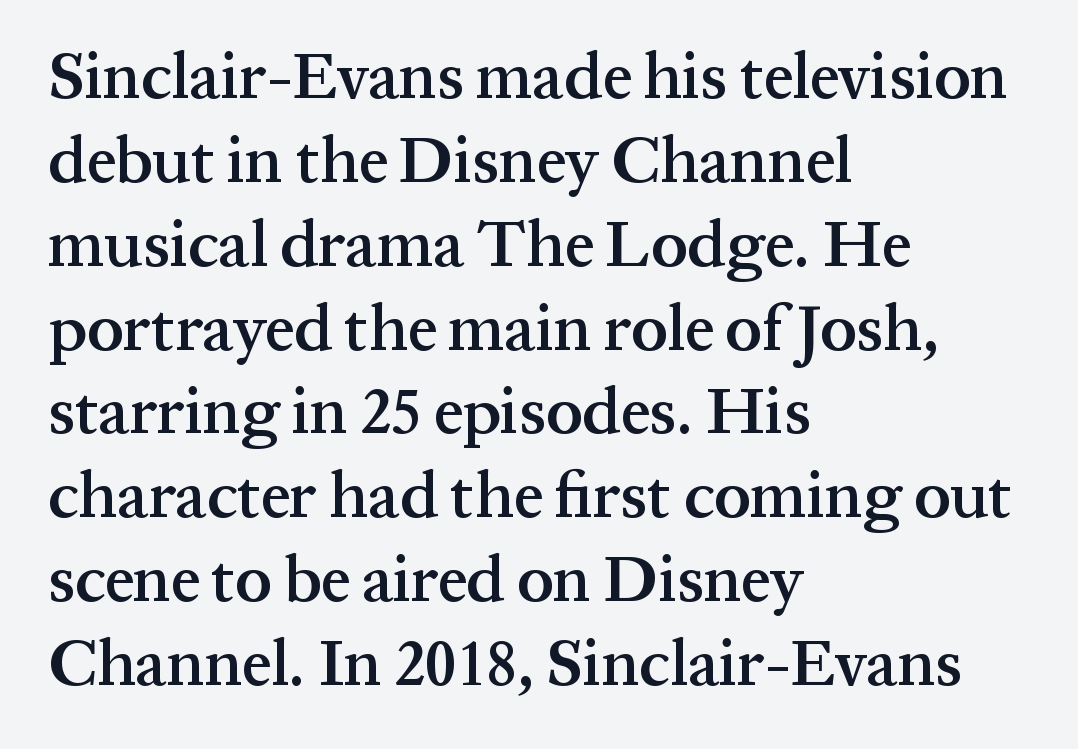
{"serif": "yes", "italic": "no", "bold": "semi", "weight": "semibold", "width": "normal", "stroke_contrast": "medium", "x_height": "medium", "monospaced": "no", "underline": "no", "align": "left", "line_spacing": "normal", "line_spacing_ratio": 1.29, "letter_spacing": "normal", "letter_spacing_em": 0.0, "glyph_px": 65}
